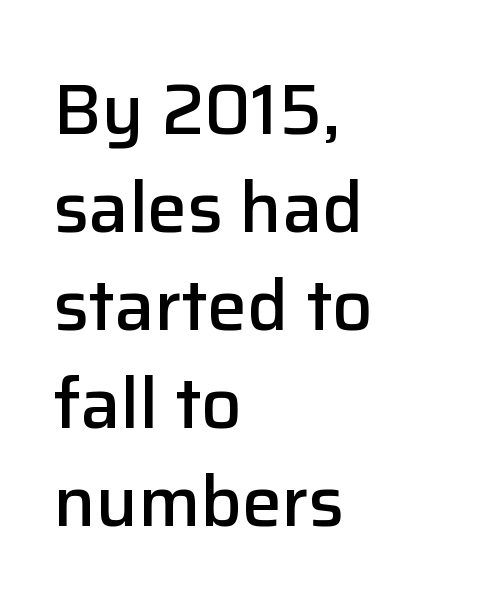
{"serif": "no", "italic": "no", "bold": "semi", "weight": "semibold", "width": "normal", "stroke_contrast": "low", "x_height": "medium", "monospaced": "no", "underline": "no", "align": "left", "line_spacing": "normal", "line_spacing_ratio": 1.38, "letter_spacing": "normal", "letter_spacing_em": 0.0, "glyph_px": 71}
